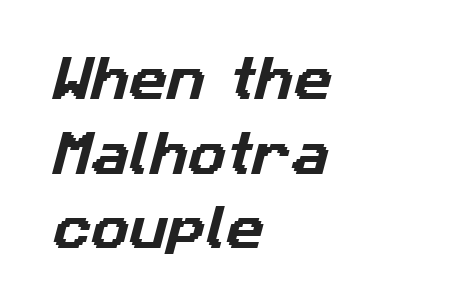
Which margin do the lines hug? The left one — the right edge is uneven. The letters advance in unequal steps, a hallmark of proportional type. Words appear dense and cohesive because spacing is normal. In terms of leading, this rendering sits right in the middle. A typesetter would label this face a sans. Descenders hang freely into open space.
